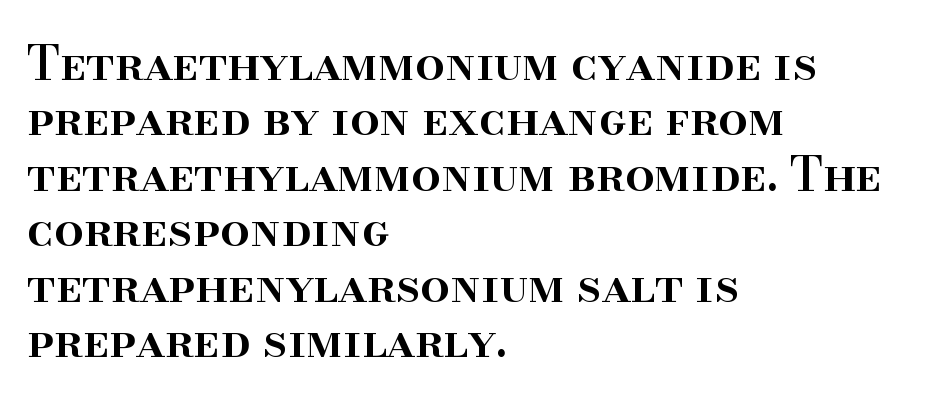
The image shows 47 px semibold serif type, upright; set left-aligned, line spacing 1.18x, normal letter spacing, not underlined; high stroke contrast and a small x-height.
